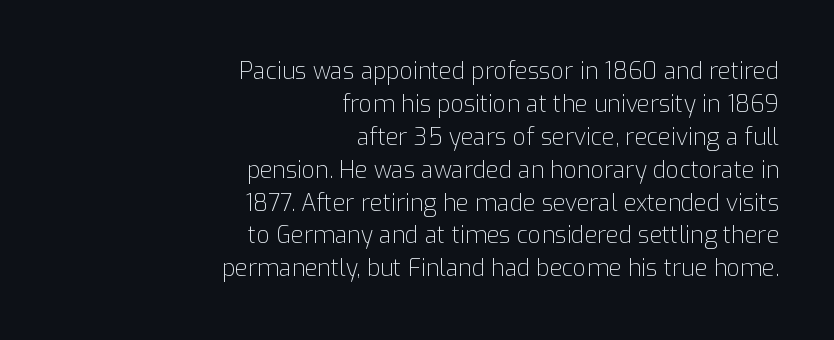
Q: Is the text bold? A: No.
Q: Is the text italic (slanted)? A: No, it is upright.
Q: Is the text underlined? A: No.
Q: How is the paragraph aligned? A: Right-aligned.
Q: Is the spacing between letters normal or unusually wide? A: Normal.
Q: Is the spacing between lines tight, normal or loose? A: Normal.
